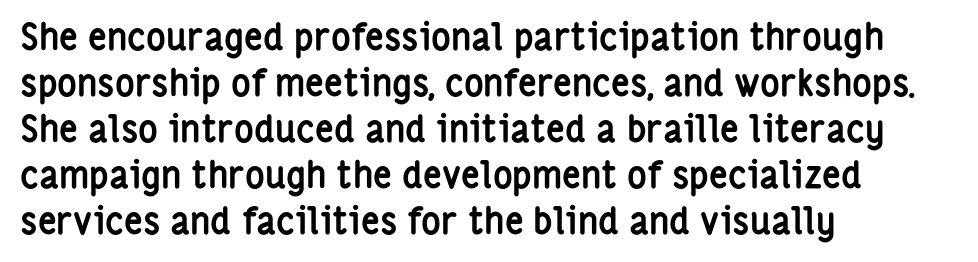
Q: Is the text bold? A: Yes.
Q: Is the text italic (slanted)? A: No, it is upright.
Q: Is the typeface a serif or a sans-serif typeface? A: Sans-serif.
Q: Is the text underlined? A: No.
Q: How is the paragraph aligned? A: Left-aligned.
Q: Is the spacing between letters normal or unusually wide? A: Normal.
Q: Width (condensed, normal, or wide)? A: Condensed.
Q: Stroke contrast? A: Low.
Q: x-height? A: Medium.
Q: Monospaced? A: No.
